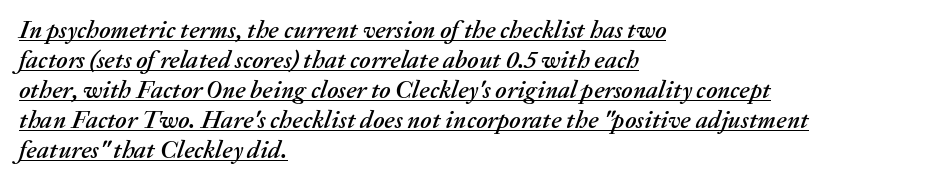
The image shows 25 px text type, italic (leaning right); set left-aligned, line spacing 1.2x, normal letter spacing, underlined.
